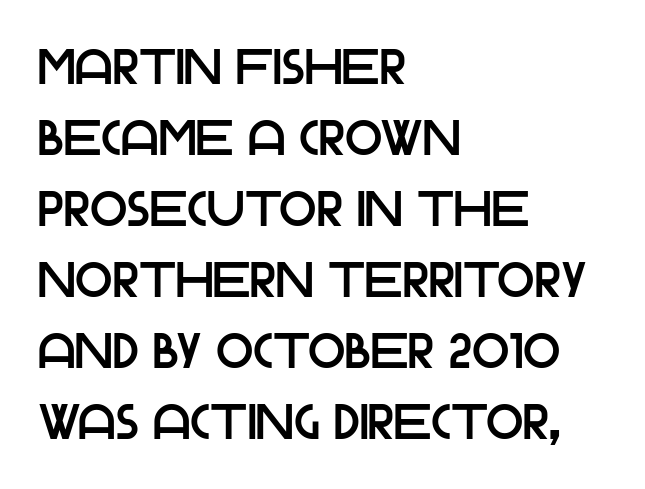
Font category for this specimen: sans-serif. Whoever set this chose a conventional vertical rhythm. The passage shown is typed in a proportional face where columns would drift. The strip under each line holds only bare page. The tracking reads as untouched default to a designer's eye.
